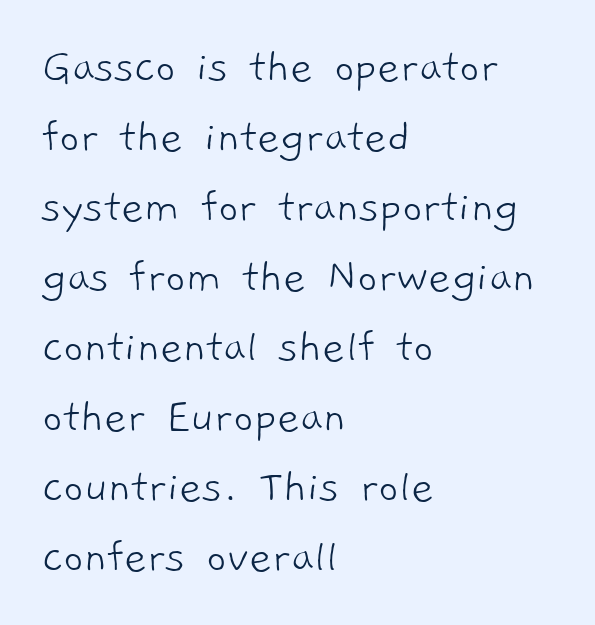
No heavy texture on the line: the type isn't bold. Students, note that the glyphs here touch the page at normal intervals. The setting favours the left margin, as ordinary paragraphs usually do. Is this a fixed-width face? No — the glyphs have proportional, varying widths.
